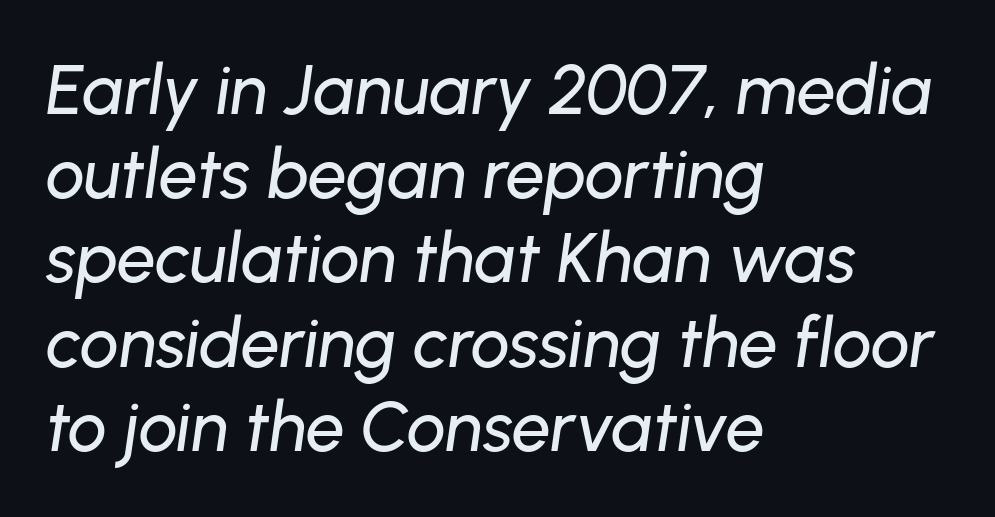
{"italic": "yes", "lean": "right", "slant_degrees": 8, "width": "normal", "stroke_contrast": "low", "x_height": "medium", "monospaced": "no", "underline": "no", "align": "left", "line_spacing_ratio": 1.22, "letter_spacing": "normal", "letter_spacing_em": 0.0, "glyph_px": 69}
